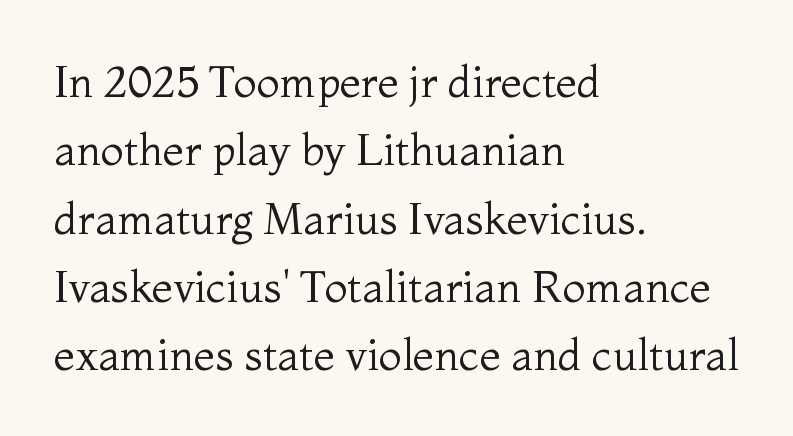
{"serif": "yes", "italic": "no", "bold": "no", "weight": "regular", "width": "normal", "stroke_contrast": "medium", "x_height": "medium", "monospaced": "no", "underline": "no", "align": "left", "line_spacing": "normal", "line_spacing_ratio": 1.59, "letter_spacing": "normal", "letter_spacing_em": 0.0, "glyph_px": 43}
